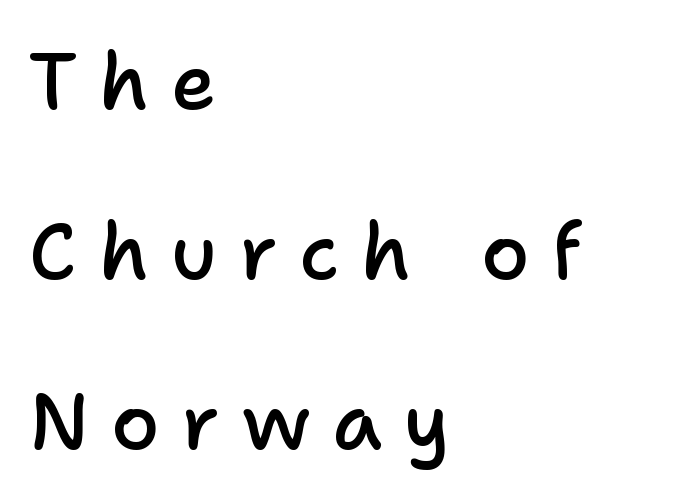
{"serif": "no", "italic": "no", "bold": "semi", "weight": "semibold", "width": "normal", "stroke_contrast": "low", "x_height": "medium", "monospaced": "no", "underline": "no", "align": "left", "line_spacing": "loose", "line_spacing_ratio": 2.18, "letter_spacing": "wide", "letter_spacing_em": 0.28, "glyph_px": 78}
